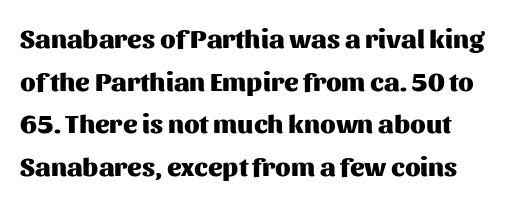
{"italic": "no", "bold": "yes", "underline": "no", "line_spacing": "normal", "line_spacing_ratio": 1.58, "letter_spacing": "normal", "letter_spacing_em": 0.0, "glyph_px": 27}
